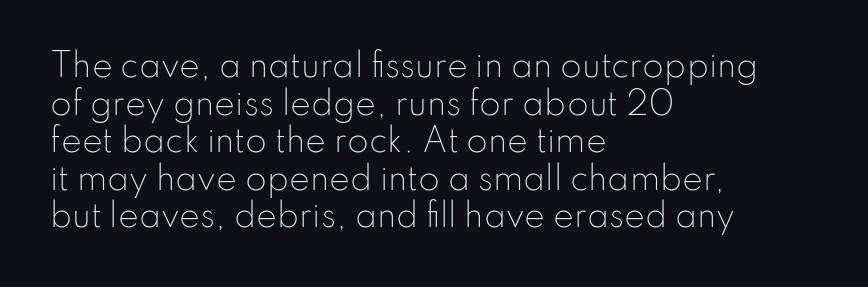
Q: Is the text bold? A: No.
Q: Is the text italic (slanted)? A: No, it is upright.
Q: Is the typeface a serif or a sans-serif typeface? A: Sans-serif.
Q: Is the text underlined? A: No.
Q: How is the paragraph aligned? A: Left-aligned.
Q: Is the spacing between letters normal or unusually wide? A: Normal.
Q: Width (condensed, normal, or wide)? A: Normal.
Q: Stroke contrast? A: Low.
Q: x-height? A: Small.
Q: Monospaced? A: No.
